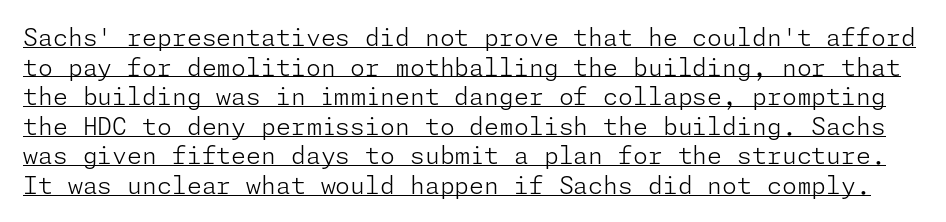
Beneath each row of characters lies a ruled line. Is the letter spacing exaggerated? No — it looks like the ordinary default. The characters are drawn with everyday or finer stroke widths. Quick note: not italic, upright.
